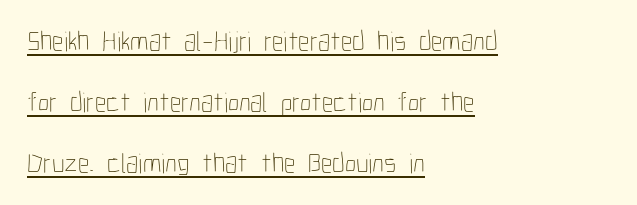
{"italic": "no", "bold": "no", "weight": "thin", "width": "condensed", "stroke_contrast": "low", "x_height": "medium", "monospaced": "no", "underline": "yes", "align": "left", "line_spacing": "loose", "line_spacing_ratio": 2.17, "letter_spacing": "normal", "letter_spacing_em": 0.0, "glyph_px": 28}
